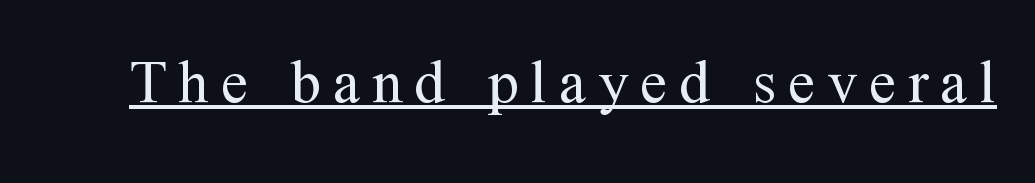
Q: Is the text bold? A: No.
Q: Is the text italic (slanted)? A: No, it is upright.
Q: Is the typeface a serif or a sans-serif typeface? A: Serif.
Q: Is the text underlined? A: Yes.
Q: Width (condensed, normal, or wide)? A: Normal.
Q: Stroke contrast? A: Medium.
Q: x-height? A: Medium.
Q: Monospaced? A: No.
